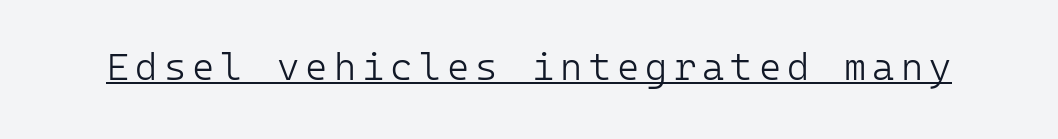
The type sits square on the baseline with zero lean. Monospaced: the letters line up in strict vertical columns. No extra ink here — the face is not bold. Quick note: underline on. No feet cap the strokes, marking this as sans-serif type.
